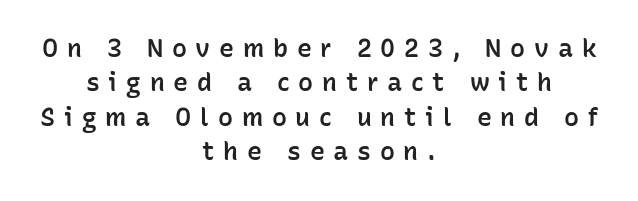
{"italic": "no", "bold": "semi", "underline": "no", "align": "center", "line_spacing": "normal", "line_spacing_ratio": 1.38, "letter_spacing": "wide", "letter_spacing_em": 0.35, "glyph_px": 25}
